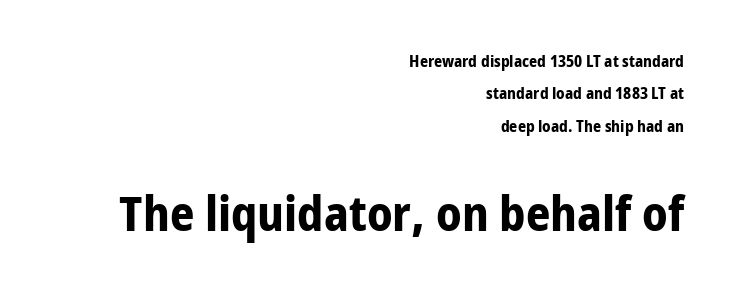
Q: Is the text bold? A: Yes.
Q: Is the text italic (slanted)? A: No, it is upright.
Q: Is the typeface a serif or a sans-serif typeface? A: Sans-serif.
Q: Is the text underlined? A: No.
Q: How is the paragraph aligned? A: Right-aligned.
Q: Is the spacing between letters normal or unusually wide? A: Normal.
Q: Is the spacing between lines tight, normal or loose? A: Loose.
Q: Which block of text is set in a larger size, the first (top) or the second (bottom)? A: The second (bottom) one.
Q: Width (condensed, normal, or wide)? A: Normal.
Q: Stroke contrast? A: Low.
Q: x-height? A: Medium.
Q: Monospaced? A: No.
